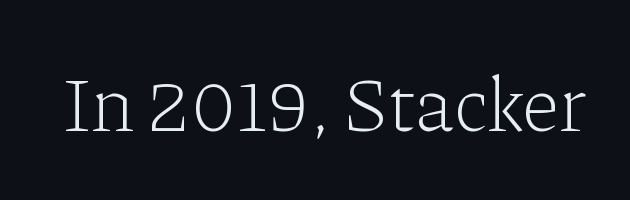
The image shows 78 px light serif type, upright; set normal letter spacing, not underlined; low stroke contrast and a medium x-height.
